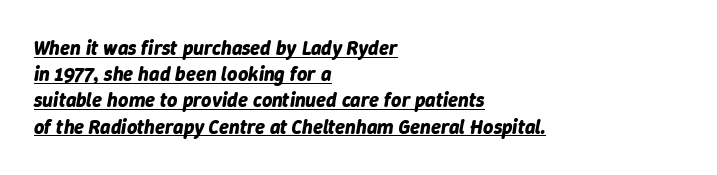
{"italic": "yes", "lean": "right", "slant_degrees": 9, "bold": "yes", "underline": "yes", "align": "left", "line_spacing": "normal", "line_spacing_ratio": 1.31, "letter_spacing": "normal", "letter_spacing_em": 0.0, "glyph_px": 20}
